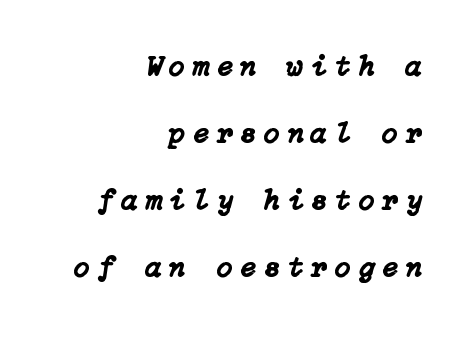
If you measured baseline to baseline, you'd find a long distance. Characters are canted at an angle relative to the baseline's perpendicular. Nobody drew a line under any word here. Each line ends at the same right margin while the left side varies. These lines have a slow, spaced-out rhythm from letter to letter.
